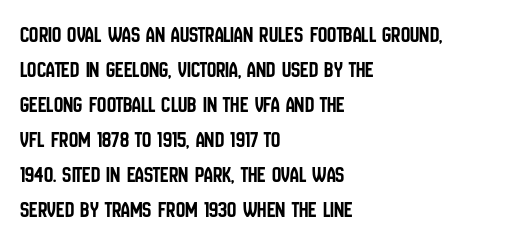
Left-aligned paragraph, ragged on the right. This sample uses an upright cut, with every glyph sitting square on the baseline. Only glyphs here, with clear space below each row. In terms of letterspacing, this is plain default setting. The line-height multiplier appears to be the usual default.
